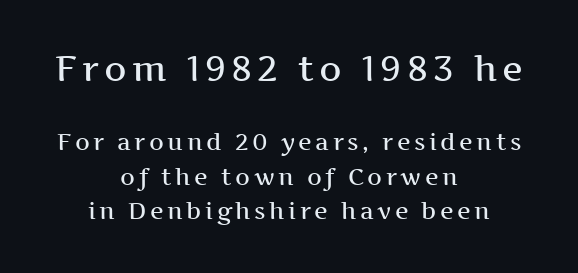
If you squint, the top block still reads clearly — it's the larger of the two. If you drew a line through each stem, it would be perfectly vertical. These lines are rendered in a variable-pitch font. Type without underlining. Every letter is mildly thick-stroked: semibold rather than bold. This rendering uses center alignment, leaving both contours irregular but symmetric.
